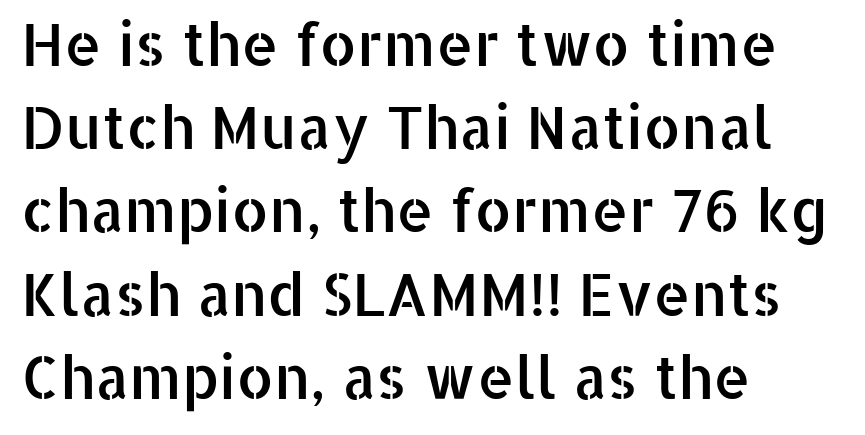
The image shows 59 px sans-serif type, upright; set left-aligned, normal line spacing (1.41x), normal letter spacing, not underlined; low stroke contrast and a medium x-height.
